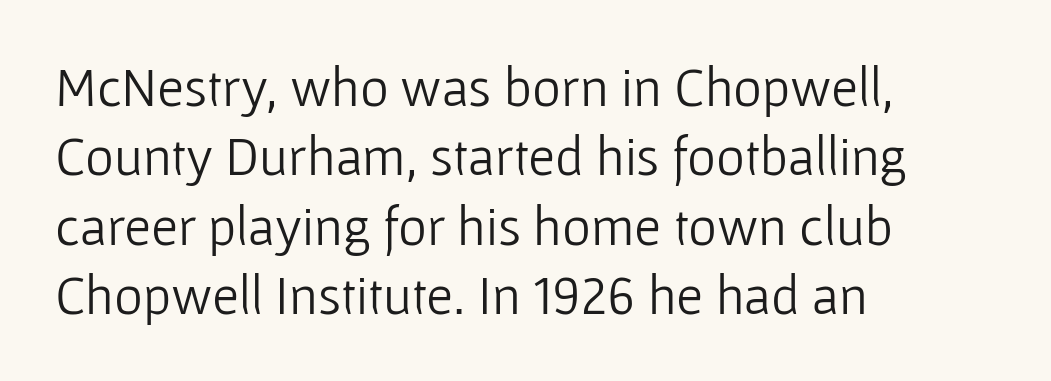
This reads as an unemphasized weight, regular at the heaviest. Proportional: the letters do not fall into vertical columns. Does the type have serifs? No, each stem ends abruptly. This sample keeps an unexceptional amount of space between lines. Spacing between characters is what you'd get straight out of the box. Upright lettering throughout.
